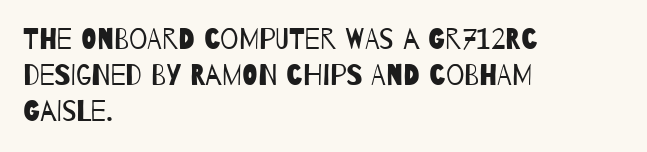
Grotesque or geometric, the face here clearly has no serifs. The compositor pushed each line to the left boundary. The strokes are not fattened; the text isn't bold. This rendering features lettering with no underline. Spacing verdict: proportional, widths tailored to each character.
